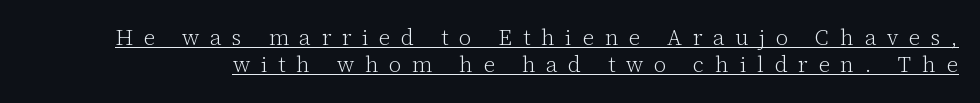
{"italic": "no", "bold": "no", "underline": "yes", "line_spacing_ratio": 1.23, "letter_spacing": "wide", "letter_spacing_em": 0.49, "glyph_px": 22}
